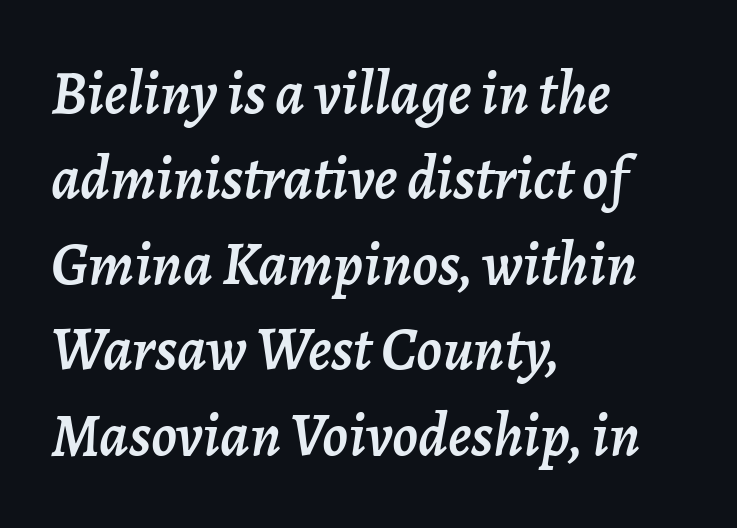
The image shows 61 px text type, italic (leaning right); set left-aligned, normal line spacing (1.4x), normal letter spacing, not underlined; low stroke contrast and a medium x-height.
